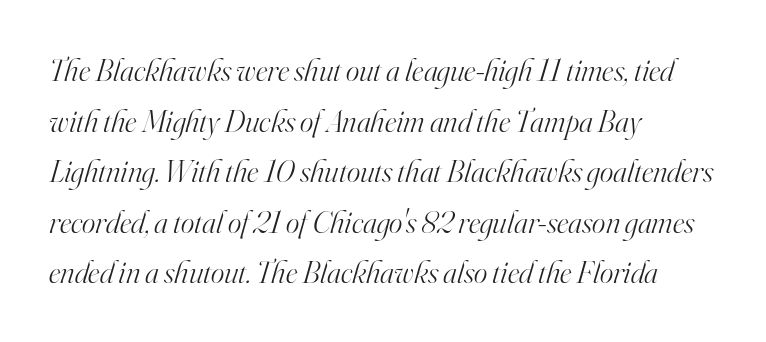
Typeset ragged right — the left edge is the straight one. A clean baseline with only descenders dipping below it. Inter-character spacing is left at the font's built-in metrics. Letters have the restrained weight of plain body copy at most.
